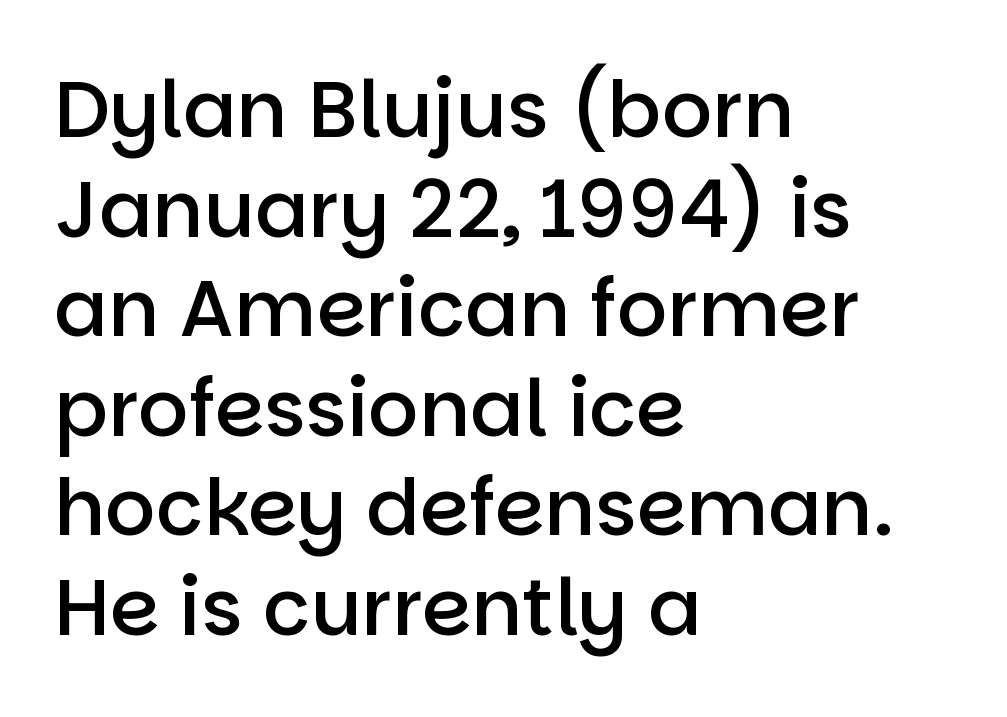
The image shows 79 px semibold sans-serif type, upright; set left-aligned, normal line spacing (1.26x), normal letter spacing, not underlined; low stroke contrast and a large x-height.
